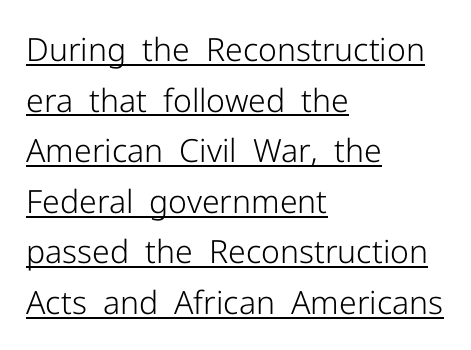
{"serif": "no", "italic": "no", "bold": "no", "weight": "light", "width": "normal", "stroke_contrast": "low", "x_height": "medium", "monospaced": "no", "underline": "yes", "align": "left", "line_spacing": "normal", "line_spacing_ratio": 1.58, "letter_spacing": "normal", "letter_spacing_em": 0.0, "glyph_px": 32}
